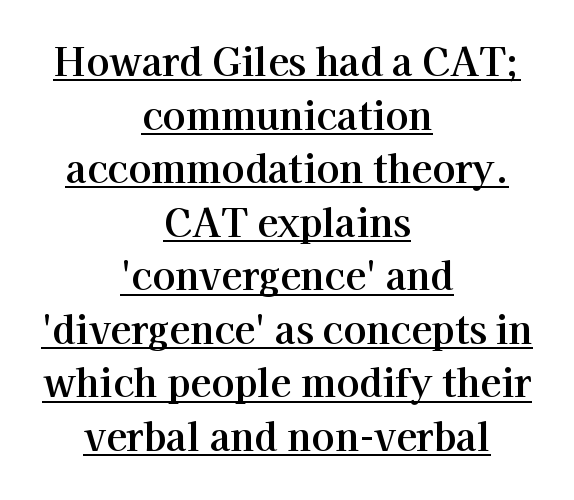
Q: Is the text italic (slanted)? A: No, it is upright.
Q: Is the typeface a serif or a sans-serif typeface? A: Serif.
Q: Is the text underlined? A: Yes.
Q: How is the paragraph aligned? A: Centered.
Q: Is the spacing between letters normal or unusually wide? A: Normal.
Q: Is the spacing between lines tight, normal or loose? A: Normal.
Q: Width (condensed, normal, or wide)? A: Normal.
Q: Stroke contrast? A: High.
Q: x-height? A: Medium.
Q: Monospaced? A: No.
